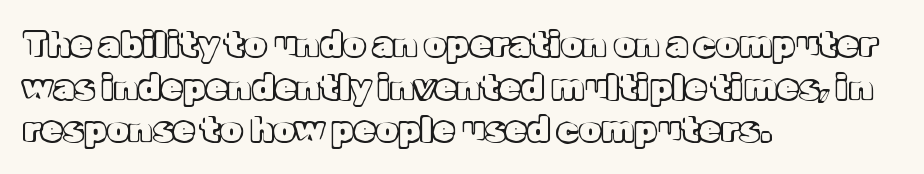
Each line starts at the same left margin while the right side varies. The baseline area is clear. Spacing verdict: proportional, widths tailored to each character. These lines keep a tight, regular rhythm from letter to letter. It's the straight-up-and-down kind of type.
